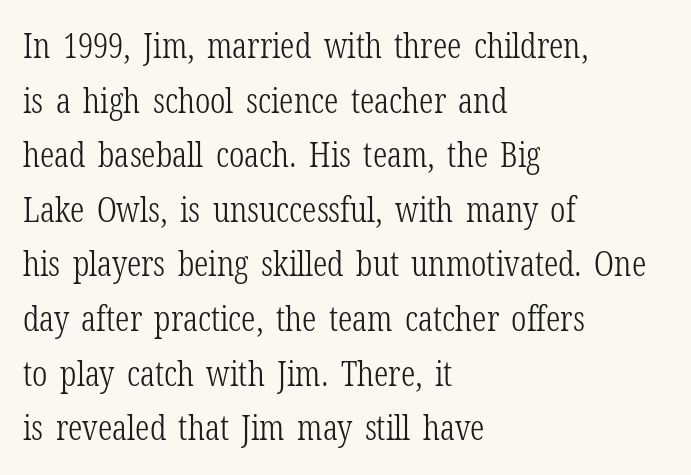
{"serif": "yes", "italic": "no", "bold": "no", "weight": "light", "width": "condensed", "stroke_contrast": "low", "x_height": "medium", "monospaced": "no", "underline": "no", "align": "left", "line_spacing": "normal", "line_spacing_ratio": 1.56, "letter_spacing": "normal", "letter_spacing_em": 0.0, "glyph_px": 35}
